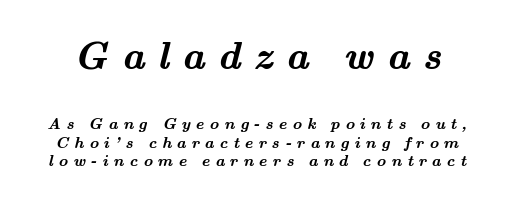
The image shows 39 px semibold, wide serif type; set line spacing 1.17x, unusually wide letter spacing (+0.33 em), not underlined; the first (top) block is 2.44x larger; medium stroke contrast and a small x-height.
